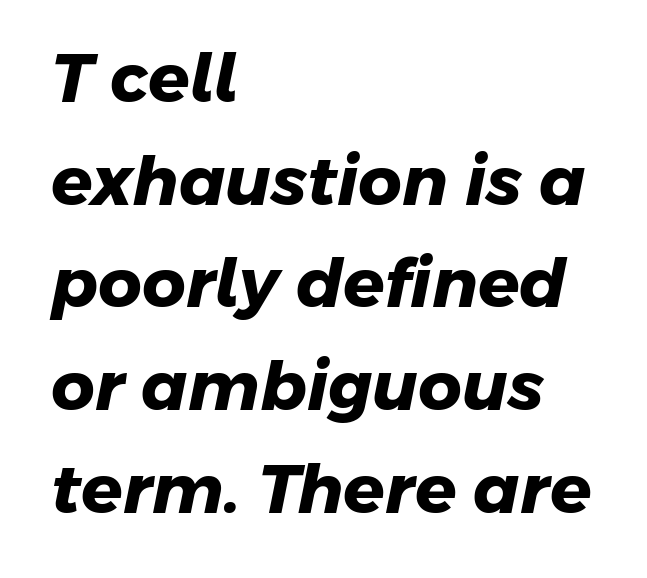
Here the designer chose a conventional face with non-uniform glyph widths. Just letters on the line, the space beneath them empty. The font family rendered here belongs to the sans-serif group. One-word summary of the alignment: left.
